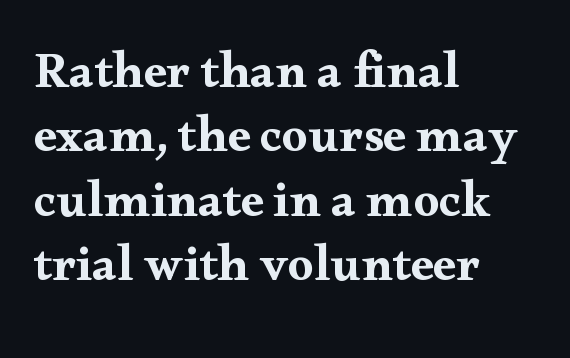
The type family on display is of the serif kind. Students, observe: this is what conventionally led text looks like. Note the varied advance widths — an 'i' is clearly narrower than an 'm'. Does the copy run flush right? No — it runs flush left.
